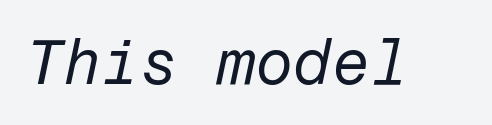
{"italic": "yes", "lean": "right", "slant_degrees": 12, "bold": "no", "weight": "regular", "width": "normal", "stroke_contrast": "low", "x_height": "medium", "underline": "no", "letter_spacing": "normal", "letter_spacing_em": 0.0, "glyph_px": 62}
